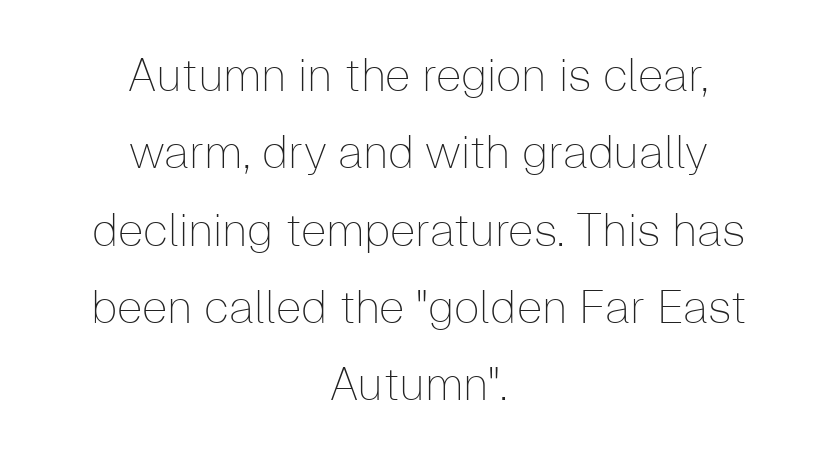
{"serif": "no", "italic": "no", "bold": "no", "weight": "thin", "width": "normal", "stroke_contrast": "low", "x_height": "medium", "monospaced": "no", "underline": "no", "align": "center", "line_spacing": "normal", "line_spacing_ratio": 1.68, "letter_spacing": "normal", "letter_spacing_em": 0.0, "glyph_px": 46}
